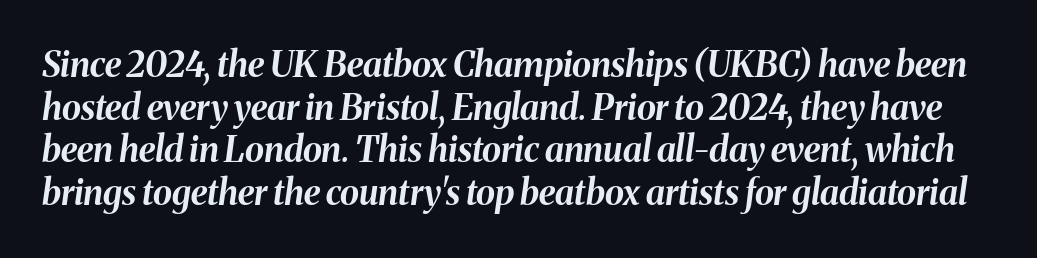
Q: Is the text bold? A: Yes.
Q: Is the text italic (slanted)? A: Yes, it leans right by about 8 degrees.
Q: Is the text underlined? A: No.
Q: Is the spacing between letters normal or unusually wide? A: Normal.
Q: Width (condensed, normal, or wide)? A: Normal.
Q: Stroke contrast? A: Medium.
Q: x-height? A: Medium.
Q: Monospaced? A: No.
